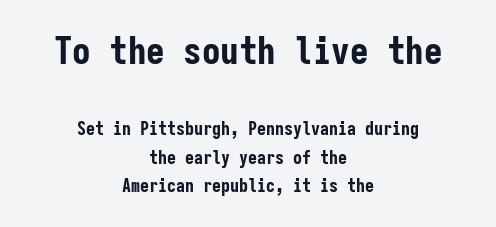
The rendering shows plain stroke endings on the letterforms — a sans-serif design. Two sizes are in play, and the larger belongs to the first block. This sample has the even, mechanical cadence of fixed-width lettering. Tracking here is standard; glyphs follow each other at the usual distance. The rendering positions every line midway between the sides. A bare baseline throughout the passage.
